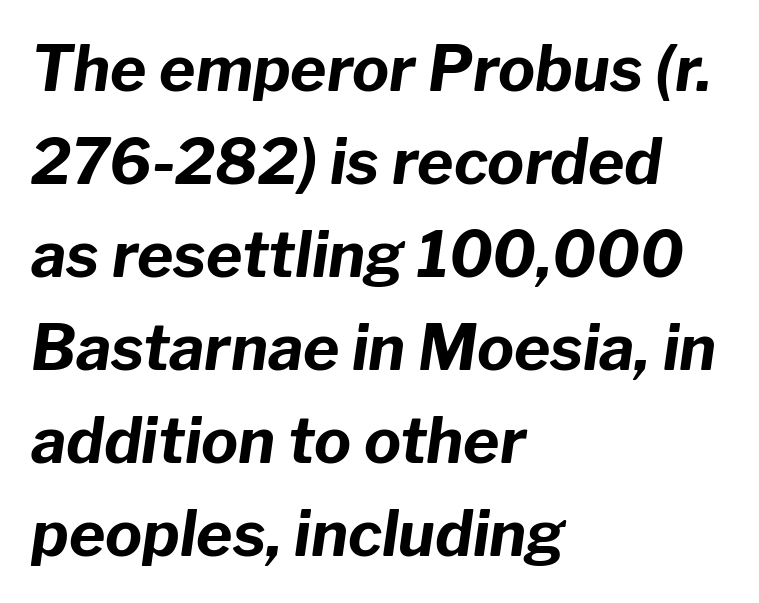
{"italic": "yes", "lean": "right", "slant_degrees": 8, "bold": "yes", "weight": "bold", "width": "normal", "stroke_contrast": "low", "x_height": "medium", "monospaced": "no", "underline": "no", "align": "left", "line_spacing": "normal", "line_spacing_ratio": 1.5, "letter_spacing": "normal", "letter_spacing_em": 0.0, "glyph_px": 62}
